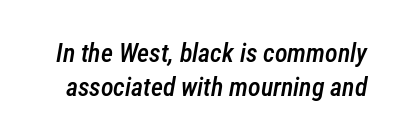
{"italic": "yes", "lean": "right", "slant_degrees": 12, "bold": "semi", "underline": "no", "line_spacing": "normal", "line_spacing_ratio": 1.3, "letter_spacing": "normal", "letter_spacing_em": 0.0, "glyph_px": 26}
